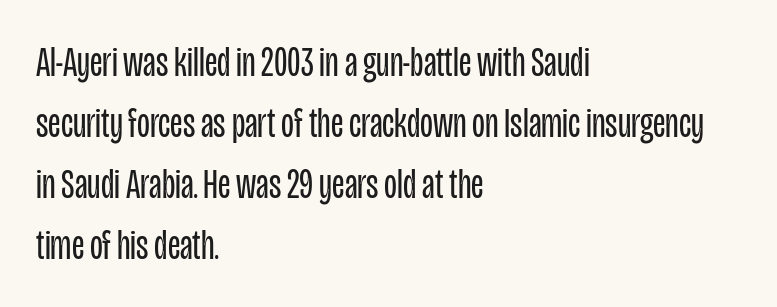
Heaviness? Minimal to ordinary, like unemphasized prose. Leading matches the norm, producing a regular column. Rendered with straight, roman letterforms. No feet cap the strokes, marking this as sans-serif type. Tracking value appears to be zero — textbook default spacing. These lines are rendered in a variable-pitch font.
